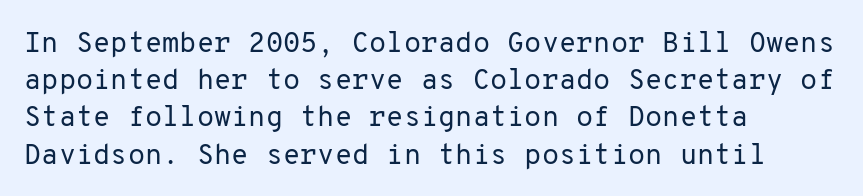
Is the letter spacing exaggerated? No — it looks like the ordinary default. A quiet, ordinary-to-light weight characterises the typeface. The letters march in equal steps, a hallmark of fixed-pitch type. Style check: upright. The string is rendered with underlining switched off.
